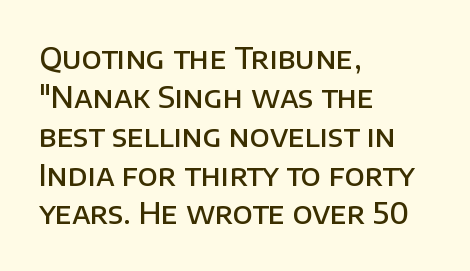
Q: Is the text bold? A: Semi-bold.
Q: Is the text italic (slanted)? A: No, it is upright.
Q: Is the typeface a serif or a sans-serif typeface? A: Sans-serif.
Q: Is the text underlined? A: No.
Q: How is the paragraph aligned? A: Left-aligned.
Q: Is the spacing between letters normal or unusually wide? A: Normal.
Q: Is the spacing between lines tight, normal or loose? A: Normal.
Q: Width (condensed, normal, or wide)? A: Normal.
Q: Stroke contrast? A: Low.
Q: x-height? A: Large.
Q: Monospaced? A: No.
